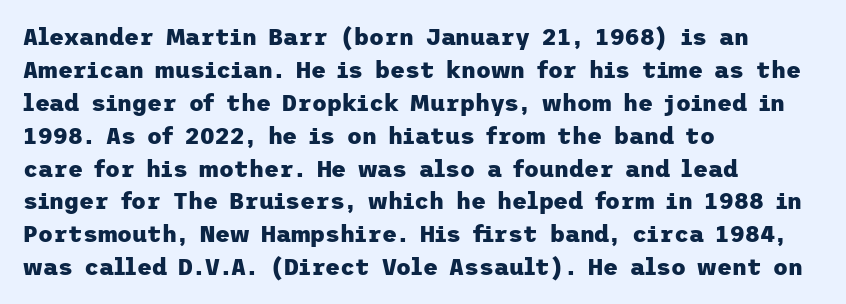
The gaps between neighbouring characters are ordinary and unremarkable. A dark, heavy texture on the line: the type is bold. Leftover space on each line is placed entirely after the last word. Reading down the column, the eye jumps a familiar distance to each next line. This is the regular roman posture of the typeface.
